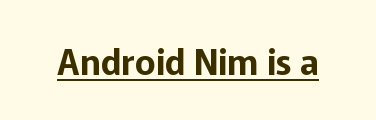
Q: Is the text italic (slanted)? A: No, it is upright.
Q: Is the typeface a serif or a sans-serif typeface? A: Sans-serif.
Q: Is the text underlined? A: Yes.
Q: Is the spacing between letters normal or unusually wide? A: Normal.
Q: Width (condensed, normal, or wide)? A: Normal.
Q: Stroke contrast? A: Low.
Q: x-height? A: Medium.
Q: Monospaced? A: No.
